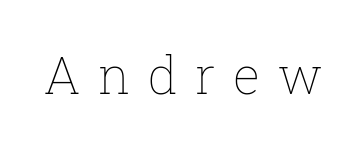
The letters stand straight up with perfectly vertical stems. The space beneath each line is pristine and unruled. Inter-character spacing is expanded well beyond the font's built-in metrics. This sample has the flowing, uneven cadence of proportional lettering. The face looks like a standard text weight, possibly lighter.
